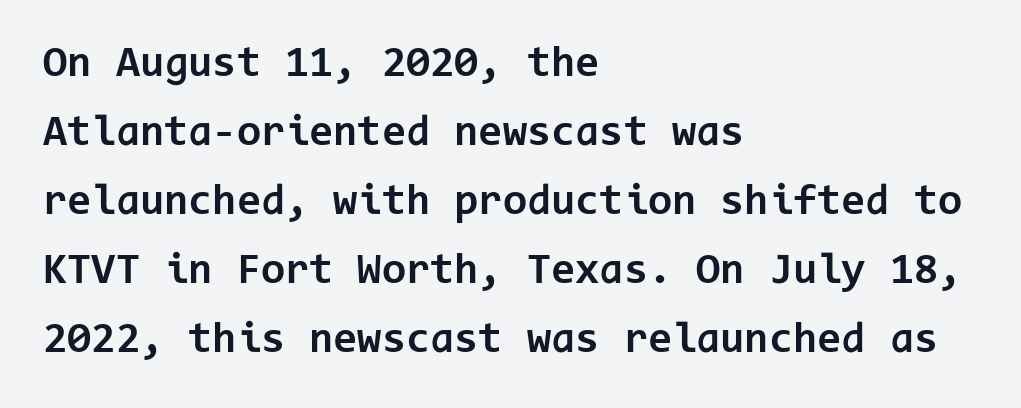
Q: Is the text bold? A: Yes.
Q: Is the text italic (slanted)? A: No, it is upright.
Q: Is the typeface a serif or a sans-serif typeface? A: Sans-serif.
Q: Is the text underlined? A: No.
Q: How is the paragraph aligned? A: Left-aligned.
Q: Is the spacing between letters normal or unusually wide? A: Normal.
Q: Is the spacing between lines tight, normal or loose? A: Normal.
Q: Width (condensed, normal, or wide)? A: Normal.
Q: Stroke contrast? A: Low.
Q: x-height? A: Medium.
Q: Monospaced? A: Yes.
